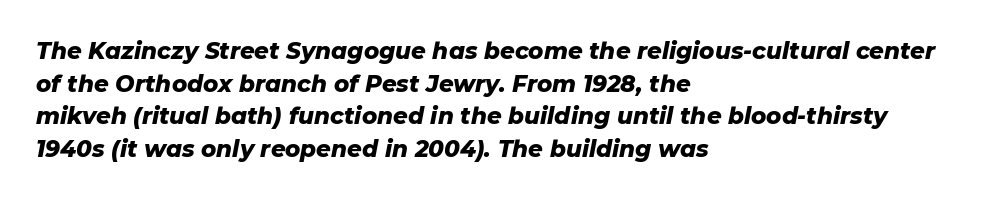
{"italic": "yes", "lean": "right", "slant_degrees": 11, "bold": "yes", "underline": "no", "align": "left", "line_spacing": "normal", "line_spacing_ratio": 1.42, "letter_spacing": "normal", "letter_spacing_em": 0.0, "glyph_px": 23}
